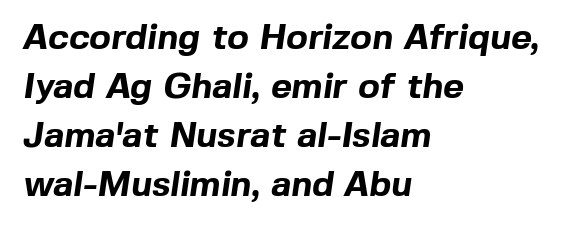
Q: Is the text bold? A: Yes.
Q: Is the typeface a serif or a sans-serif typeface? A: Sans-serif.
Q: Is the text underlined? A: No.
Q: How is the paragraph aligned? A: Left-aligned.
Q: Is the spacing between letters normal or unusually wide? A: Normal.
Q: Is the spacing between lines tight, normal or loose? A: Normal.
Q: Width (condensed, normal, or wide)? A: Normal.
Q: x-height? A: Medium.
Q: Monospaced? A: No.
